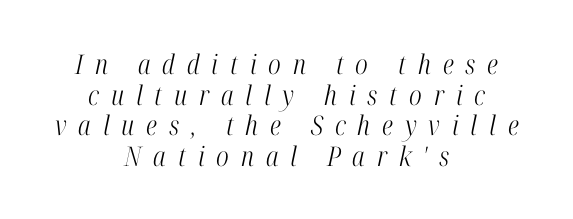
The image shows 27 px text type, italic (leaning right); set centered, tight line spacing (1.13x), unusually wide letter spacing (+0.44 em), not underlined.
